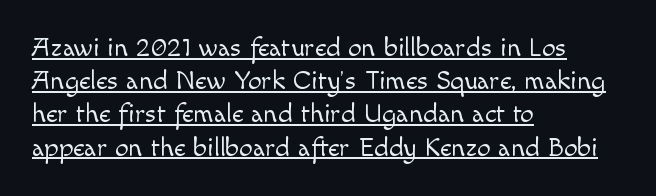
The typeface has the unassuming heft of standard copy or less. Leftover space on each line is placed entirely after the last word. Posture: straight, roman, zero tilt. Tracking here is standard; glyphs follow each other at the usual distance.
